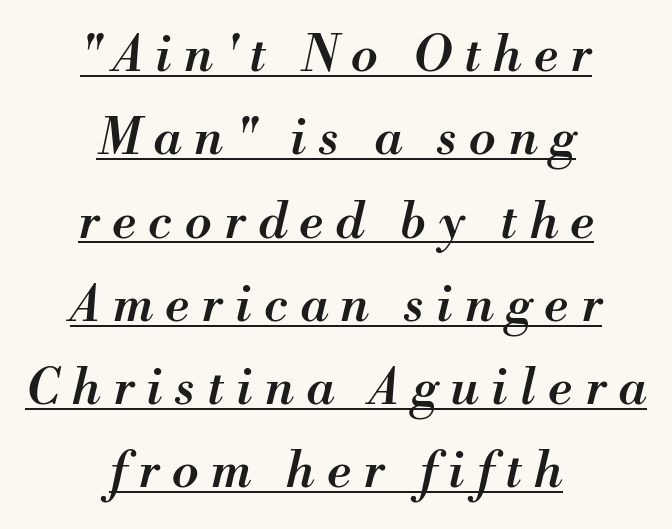
Q: Is the text bold? A: Semi-bold.
Q: Is the text italic (slanted)? A: Yes, it leans right by about 13 degrees.
Q: Is the text underlined? A: Yes.
Q: How is the paragraph aligned? A: Centered.
Q: Is the spacing between letters normal or unusually wide? A: Unusually wide.
Q: Is the spacing between lines tight, normal or loose? A: Normal.
Q: Width (condensed, normal, or wide)? A: Normal.
Q: Stroke contrast? A: Medium.
Q: x-height? A: Small.
Q: Monospaced? A: No.
